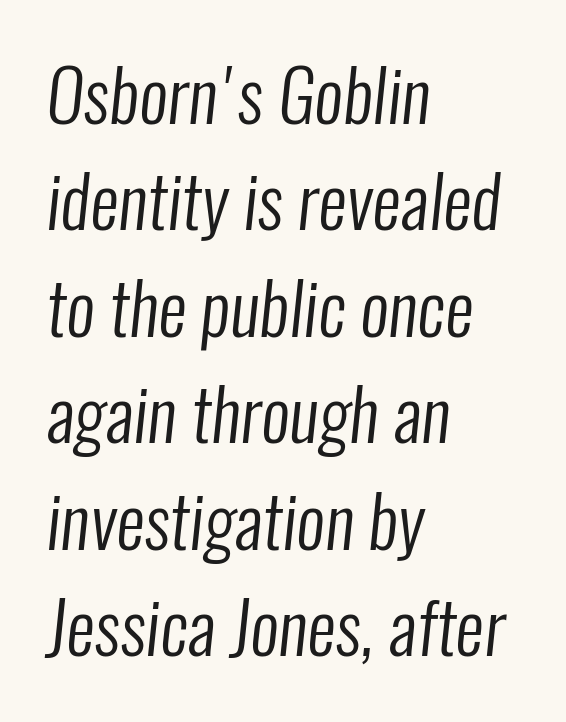
The ragged edge is on the right, which tells us the setting is flush left. Stroke mass is kept to a normal reading level or below. This rendering leaves character spacing at its baseline value. Beneath every word, the page is bare.
